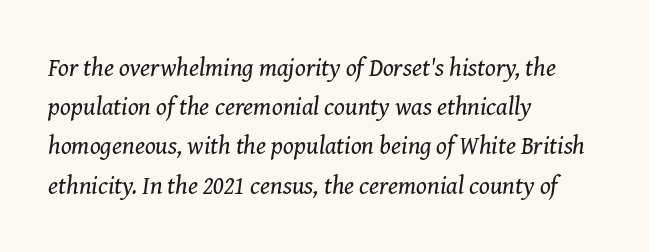
The image shows 25 px text type, italic (leaning right); set left-aligned, normal line spacing (1.57x), normal letter spacing, not underlined.
